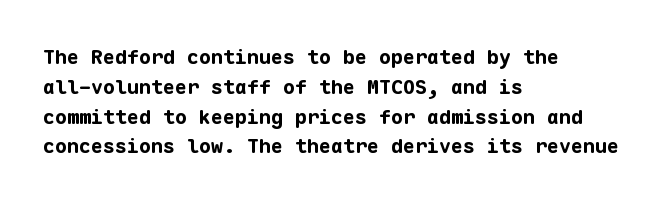
Summary of weight: heavy, a full bold. This sample is left-justified, so line endings fall wherever the words run out. The type sits square on the baseline with zero lean. The lines sit at an ordinary, default distance from one another. A bare baseline throughout the passage. This sample uses plain, unmodified letter spacing.
